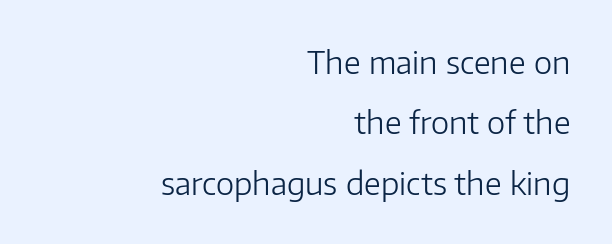
Q: Is the text bold? A: No.
Q: Is the text italic (slanted)? A: No, it is upright.
Q: Is the typeface a serif or a sans-serif typeface? A: Sans-serif.
Q: Is the text underlined? A: No.
Q: How is the paragraph aligned? A: Right-aligned.
Q: Is the spacing between letters normal or unusually wide? A: Normal.
Q: Is the spacing between lines tight, normal or loose? A: Loose.
Q: Width (condensed, normal, or wide)? A: Normal.
Q: Stroke contrast? A: Low.
Q: x-height? A: Medium.
Q: Monospaced? A: No.
